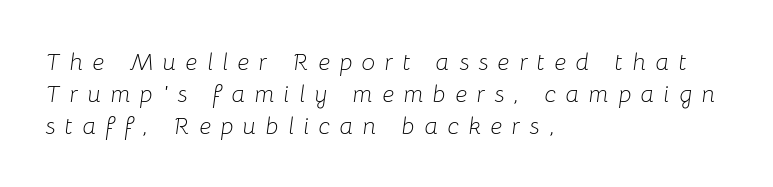
{"italic": "yes", "lean": "right", "slant_degrees": 8, "bold": "no", "underline": "no", "align": "left", "line_spacing": "normal", "line_spacing_ratio": 1.33, "letter_spacing": "wide", "letter_spacing_em": 0.4, "glyph_px": 24}
